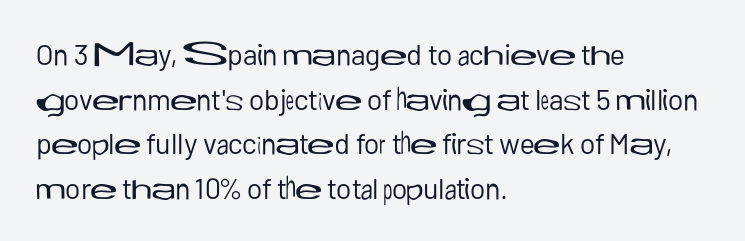
You could not count columns in this text — the font is proportionally spaced. The space directly below the letters is spotless. Compared with a centered layout, this one pins lines to the left instead. The font family rendered here belongs to the sans-serif group.
